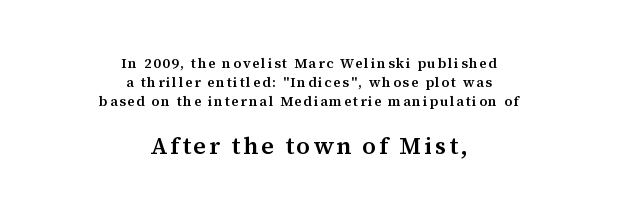
Q: Is the text bold? A: Semi-bold.
Q: Is the text italic (slanted)? A: No, it is upright.
Q: Is the text underlined? A: No.
Q: How is the paragraph aligned? A: Centered.
Q: Is the spacing between lines tight, normal or loose? A: Normal.
Q: Which block of text is set in a larger size, the first (top) or the second (bottom)? A: The second (bottom) one.
